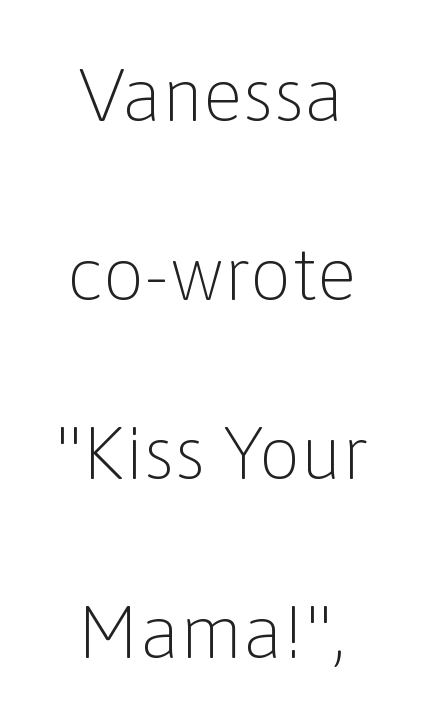
The image shows 74 px light sans-serif type, upright; set centered, loose line spacing (2.42x), normal letter spacing, not underlined; low stroke contrast and a medium x-height.
